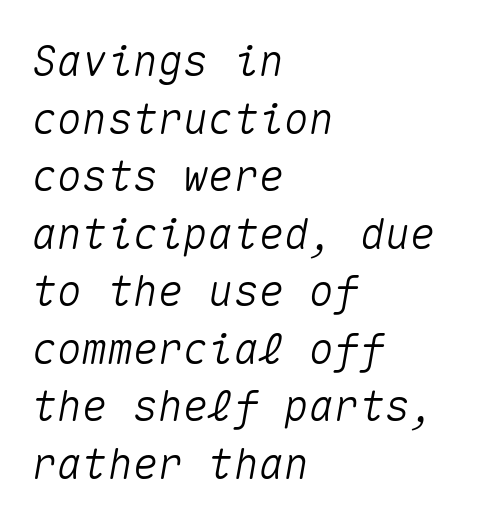
Q: Is the text italic (slanted)? A: Yes, it leans right by about 10 degrees.
Q: Is the text underlined? A: No.
Q: How is the paragraph aligned? A: Left-aligned.
Q: Is the spacing between letters normal or unusually wide? A: Normal.
Q: Is the spacing between lines tight, normal or loose? A: Normal.
Q: Width (condensed, normal, or wide)? A: Normal.
Q: Stroke contrast? A: Medium.
Q: x-height? A: Medium.
Q: Monospaced? A: Yes.
